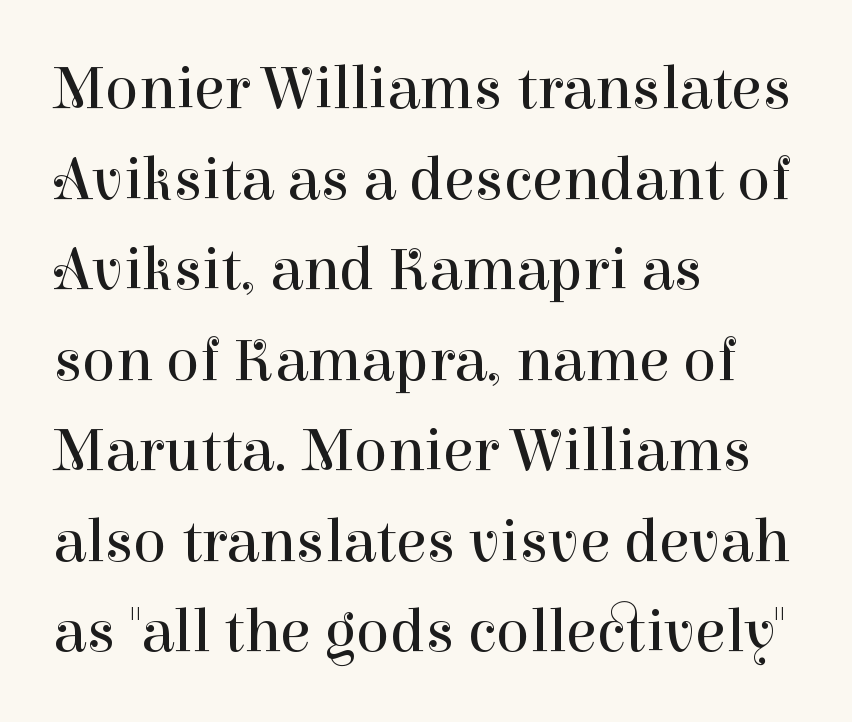
The image shows 62 px regular-weight serif type, upright; set left-aligned, normal line spacing (1.46x), normal letter spacing, not underlined; high stroke contrast and a medium x-height.
